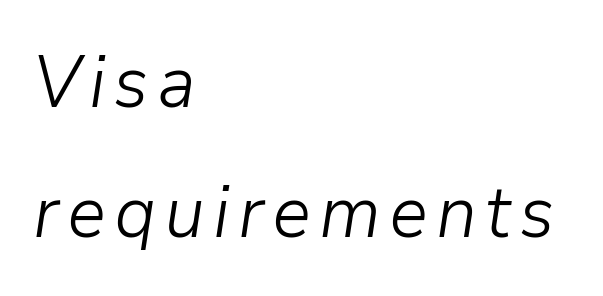
Q: Is the text bold? A: No.
Q: Is the text italic (slanted)? A: Yes, it leans right by about 9 degrees.
Q: Is the text underlined? A: No.
Q: How is the paragraph aligned? A: Left-aligned.
Q: Width (condensed, normal, or wide)? A: Normal.
Q: Stroke contrast? A: Low.
Q: x-height? A: Medium.
Q: Monospaced? A: No.
